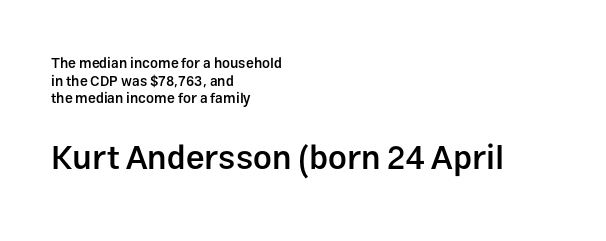
Does extra space separate the letters? No, they use regular spacing. These words are printed semibold, heavier than regular yet not bold. Block two is the big one; block one sits smaller above it. In terms of leading, this rendering sits right in the middle.
